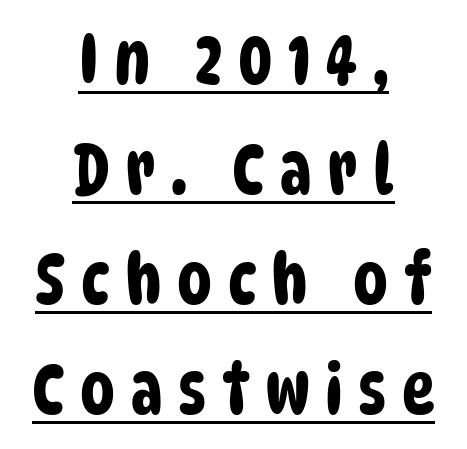
{"serif": "no", "width": "condensed", "stroke_contrast": "low", "x_height": "large", "monospaced": "no", "underline": "yes", "align": "center", "line_spacing": "normal", "line_spacing_ratio": 1.57, "letter_spacing": "wide", "letter_spacing_em": 0.22, "glyph_px": 70}
